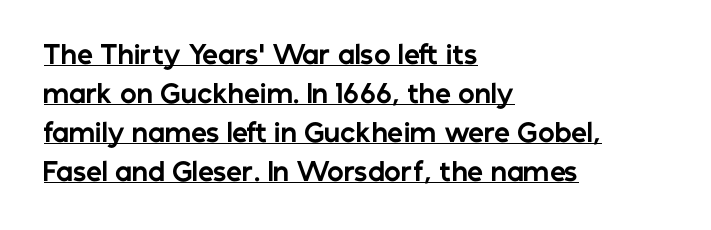
{"italic": "no", "bold": "yes", "underline": "yes", "align": "left", "line_spacing": "normal", "line_spacing_ratio": 1.56, "letter_spacing": "normal", "letter_spacing_em": 0.0, "glyph_px": 25}
